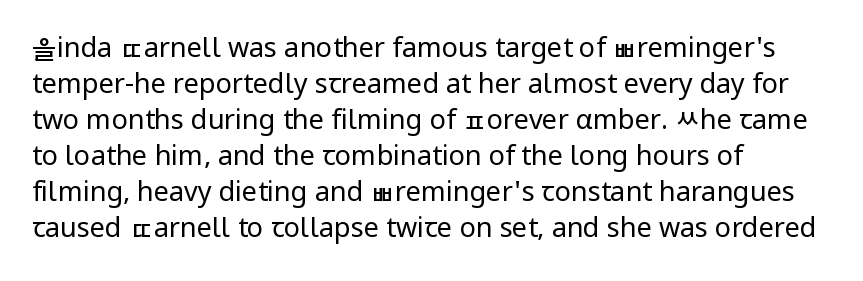
The image shows 27 px text type, upright; set left-aligned, normal line spacing (1.33x), normal letter spacing, not underlined.
